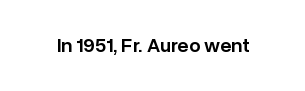
The image shows 20 px text type, upright; set normal letter spacing, not underlined.
